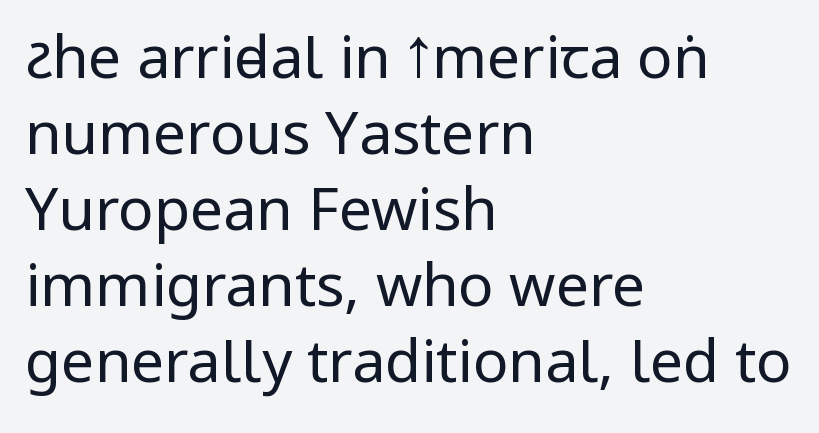
The face used here is proportionally spaced, like ordinary book or web type. The line-height multiplier appears to be the usual default. Note: no serifs on the glyphs. The setting favours the left margin, as ordinary paragraphs usually do. Vertical stems look standard width or narrower in stroke. No italicization has been applied; the sample stays upright.
